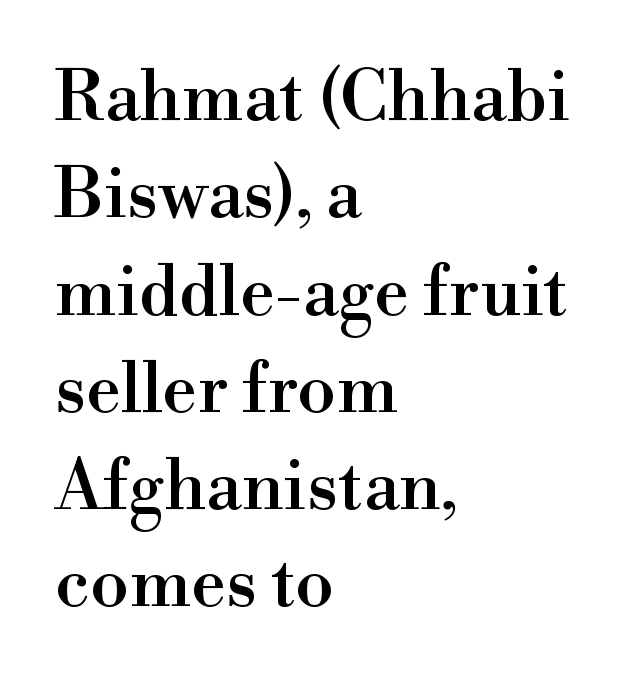
Q: Is the text italic (slanted)? A: No, it is upright.
Q: Is the typeface a serif or a sans-serif typeface? A: Serif.
Q: Is the text underlined? A: No.
Q: How is the paragraph aligned? A: Left-aligned.
Q: Is the spacing between letters normal or unusually wide? A: Normal.
Q: Is the spacing between lines tight, normal or loose? A: Normal.
Q: Width (condensed, normal, or wide)? A: Normal.
Q: Stroke contrast? A: High.
Q: x-height? A: Small.
Q: Monospaced? A: No.
